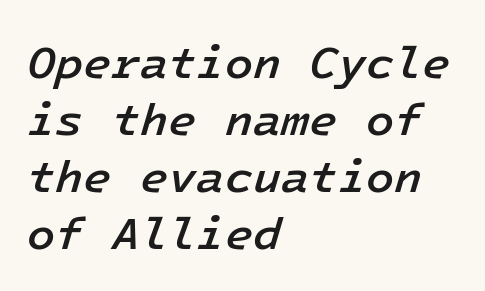
You can tell it's italic because the verticals aren't actually vertical. I'd describe the lettering as semibold — firm but not a full bold. Only glyphs here, with clear space below each row. You could call the tracking neutral — neither tight nor loose.
